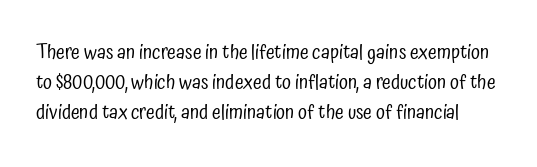
The image shows 20 px text type, upright; set normal line spacing (1.51x), normal letter spacing, not underlined.
